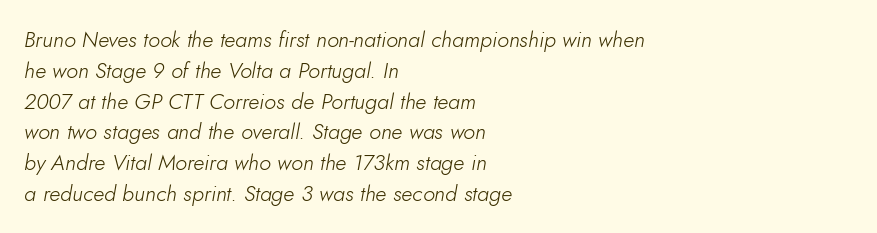
Q: Is the text bold? A: No.
Q: Is the text italic (slanted)? A: Yes, it leans right by about 10 degrees.
Q: Is the text underlined? A: No.
Q: How is the paragraph aligned? A: Left-aligned.
Q: Is the spacing between letters normal or unusually wide? A: Normal.
Q: Is the spacing between lines tight, normal or loose? A: Normal.
